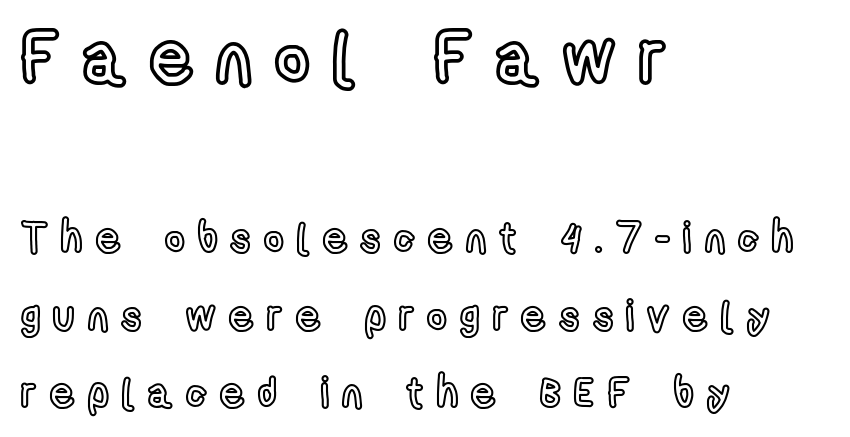
Q: Is the text italic (slanted)? A: No, it is upright.
Q: Is the text underlined? A: No.
Q: How is the paragraph aligned? A: Left-aligned.
Q: Is the spacing between letters normal or unusually wide? A: Unusually wide.
Q: Which block of text is set in a larger size, the first (top) or the second (bottom)? A: The first (top) one.
Q: Width (condensed, normal, or wide)? A: Condensed.
Q: x-height? A: Medium.
Q: Monospaced? A: No.
